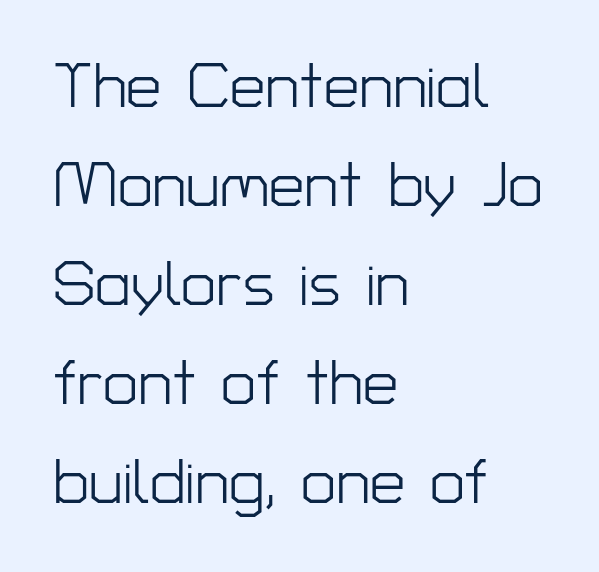
The image shows 63 px light sans-serif type, upright; set left-aligned, normal line spacing (1.57x), normal letter spacing, not underlined; low stroke contrast and a medium x-height.
